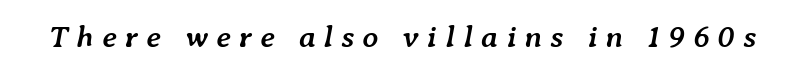
{"italic": "yes", "lean": "right", "slant_degrees": 7, "bold": "yes", "weight": "semibold", "width": "normal", "stroke_contrast": "low", "x_height": "medium", "monospaced": "no", "underline": "no", "letter_spacing": "wide", "letter_spacing_em": 0.26, "glyph_px": 31}
